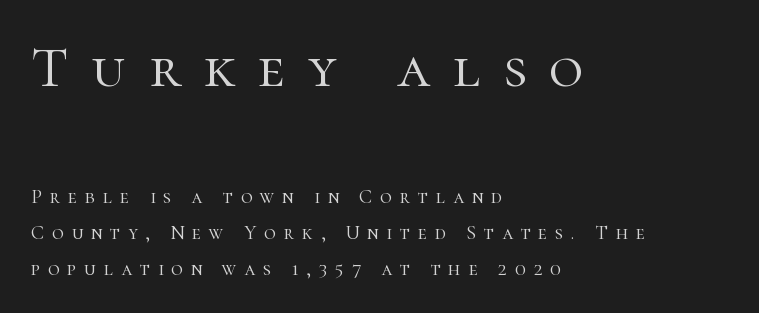
Q: Is the text bold? A: No.
Q: Is the text italic (slanted)? A: No, it is upright.
Q: Is the typeface a serif or a sans-serif typeface? A: Serif.
Q: Is the text underlined? A: No.
Q: How is the paragraph aligned? A: Left-aligned.
Q: Is the spacing between letters normal or unusually wide? A: Unusually wide.
Q: Which block of text is set in a larger size, the first (top) or the second (bottom)? A: The first (top) one.
Q: Width (condensed, normal, or wide)? A: Normal.
Q: Stroke contrast? A: High.
Q: x-height? A: Medium.
Q: Monospaced? A: No.
